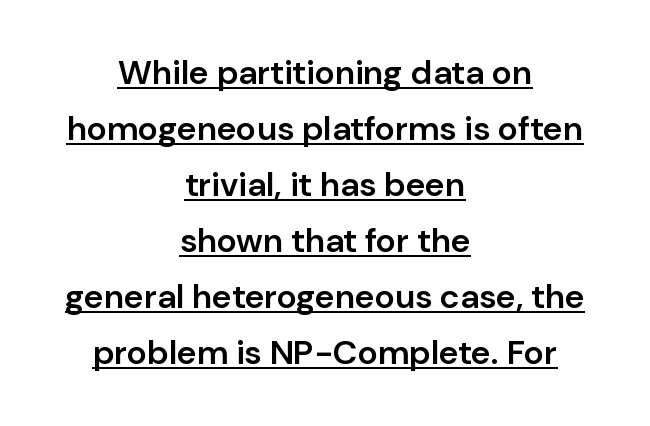
The image shows 34 px semibold sans-serif type, upright; set centered, normal line spacing (1.65x), normal letter spacing, underlined; low stroke contrast and a medium x-height.
